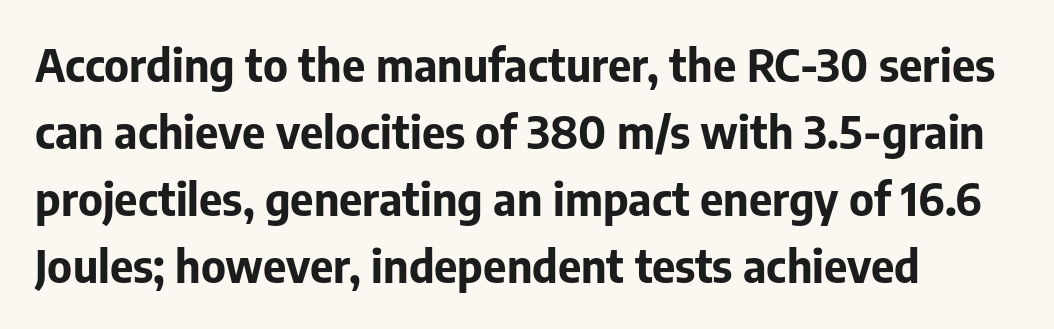
Q: Is the text bold? A: Yes.
Q: Is the text italic (slanted)? A: No, it is upright.
Q: Is the typeface a serif or a sans-serif typeface? A: Sans-serif.
Q: Is the text underlined? A: No.
Q: How is the paragraph aligned? A: Left-aligned.
Q: Is the spacing between letters normal or unusually wide? A: Normal.
Q: Is the spacing between lines tight, normal or loose? A: Normal.
Q: Width (condensed, normal, or wide)? A: Normal.
Q: Stroke contrast? A: Low.
Q: x-height? A: Medium.
Q: Monospaced? A: No.
